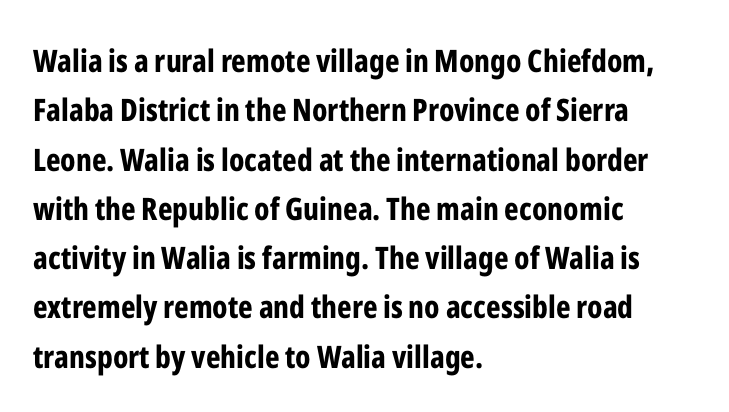
{"serif": "no", "italic": "no", "bold": "yes", "weight": "bold", "width": "condensed", "stroke_contrast": "low", "x_height": "medium", "monospaced": "no", "underline": "no", "align": "left", "line_spacing": "normal", "line_spacing_ratio": 1.59, "letter_spacing": "normal", "letter_spacing_em": 0.0, "glyph_px": 31}
